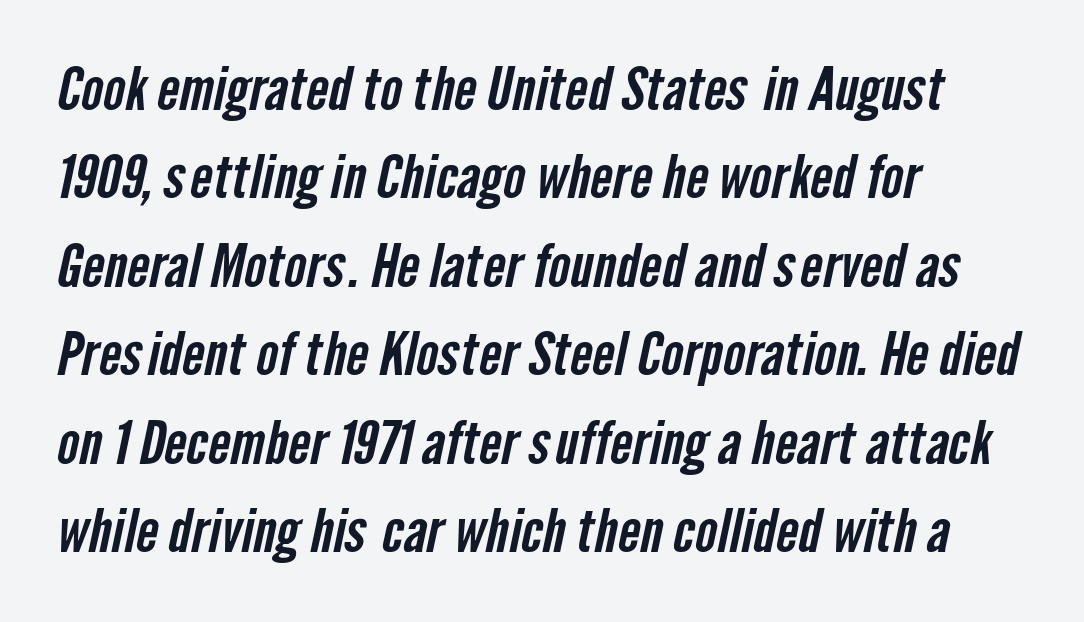
{"serif": "no", "width": "condensed", "stroke_contrast": "low", "x_height": "medium", "monospaced": "no", "underline": "no", "align": "left", "line_spacing": "normal", "line_spacing_ratio": 1.5, "letter_spacing": "normal", "letter_spacing_em": 0.0, "glyph_px": 59}
